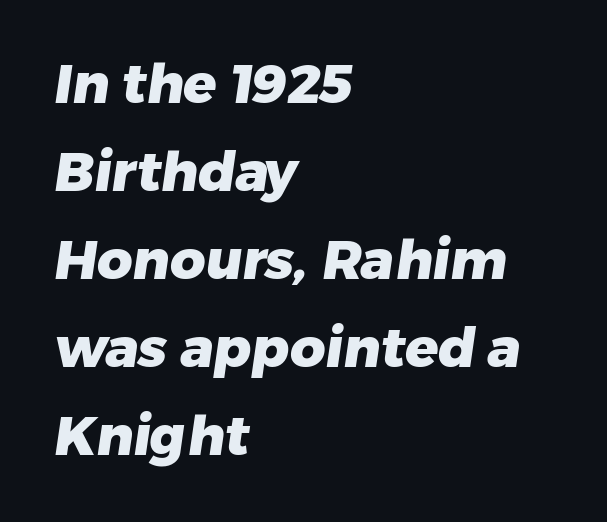
The image shows 55 px heavy sans-serif type; set left-aligned, normal line spacing (1.6x), normal letter spacing, not underlined; low stroke contrast and a medium x-height.
